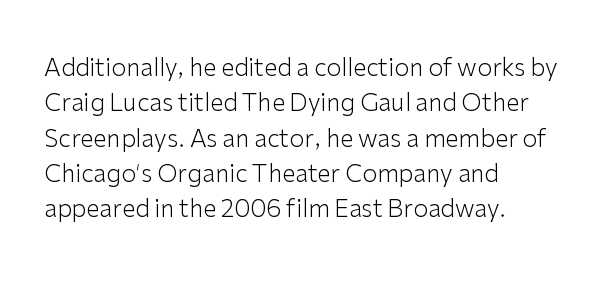
Tracking value appears to be zero — textbook default spacing. Posture: straight, roman, zero tilt. Leftover space on each line is placed entirely after the last word. This is not heavy type; no bold has been used.
